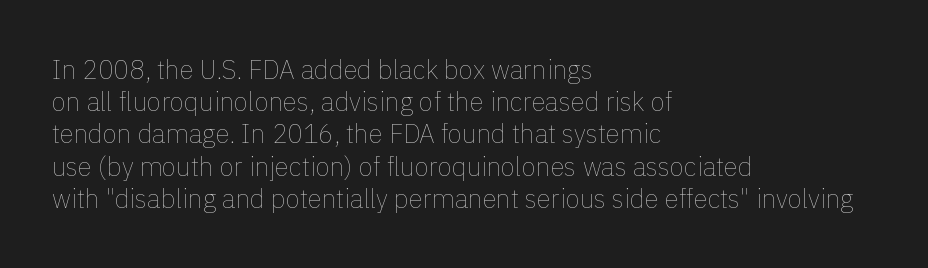
{"italic": "no", "bold": "no", "underline": "no", "align": "left", "line_spacing_ratio": 1.24, "letter_spacing": "normal", "letter_spacing_em": 0.0, "glyph_px": 26}
